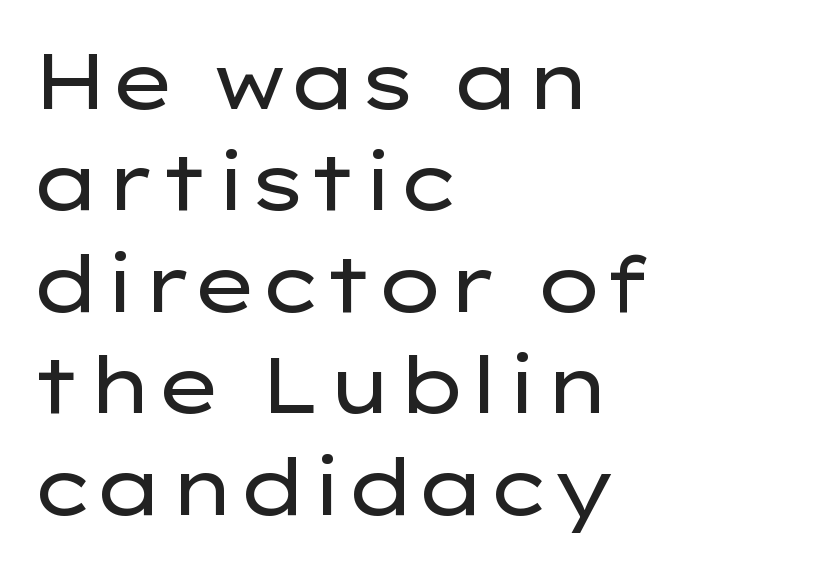
The image shows 78 px regular-weight, wide sans-serif type, upright; set left-aligned, normal line spacing (1.3x), normal letter spacing, not underlined; low stroke contrast and a medium x-height.
